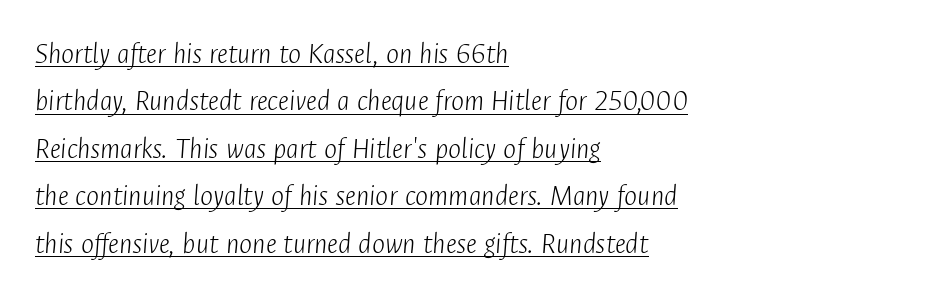
The image shows 31 px light, condensed type, italic (leaning right); set left-aligned, normal line spacing (1.53x), normal letter spacing, underlined; low stroke contrast and a medium x-height.
